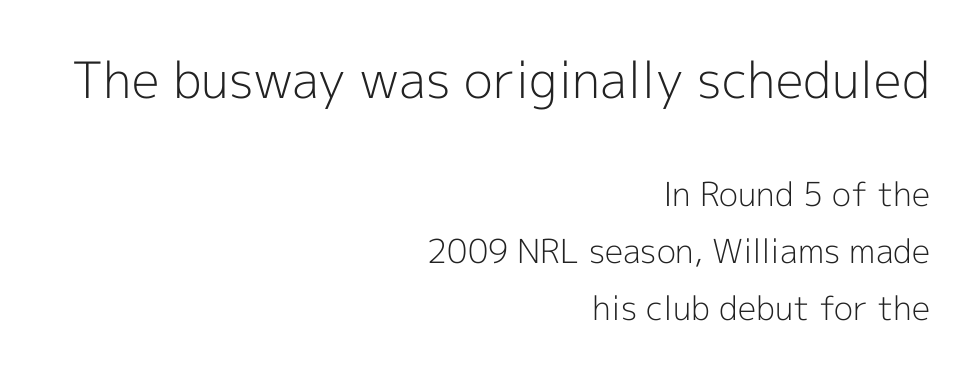
The image shows 50 px light sans-serif type, upright; set right-aligned, line spacing 1.72x, normal letter spacing, not underlined; the first (top) block is 1.52x larger; a medium x-height.
